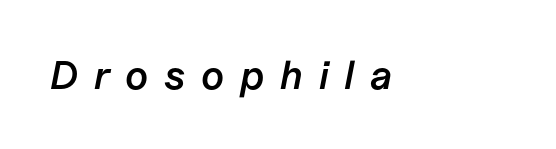
No word sits above an underline. Its strokes are somewhat broadened, the hallmark of semibold type. Caption: expanded tracking, letters set apart. The face used here is proportionally spaced, like ordinary book or web type. There's an unmistakable incline to the writing here.
